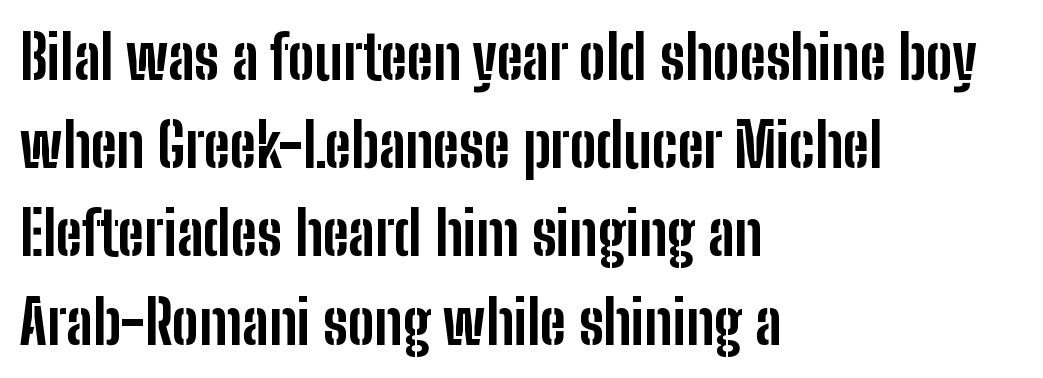
Q: Is the text bold? A: Yes.
Q: Is the text italic (slanted)? A: No, it is upright.
Q: Is the typeface a serif or a sans-serif typeface? A: Sans-serif.
Q: Is the text underlined? A: No.
Q: How is the paragraph aligned? A: Left-aligned.
Q: Is the spacing between letters normal or unusually wide? A: Normal.
Q: Is the spacing between lines tight, normal or loose? A: Normal.
Q: Width (condensed, normal, or wide)? A: Condensed.
Q: Stroke contrast? A: Low.
Q: x-height? A: Medium.
Q: Monospaced? A: No.
